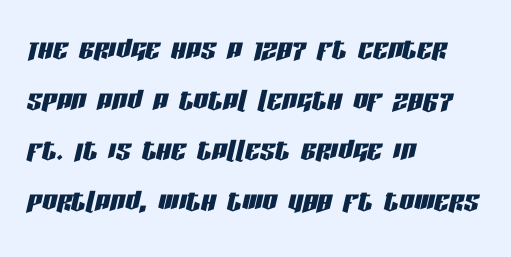
The image shows 37 px condensed type, italic (leaning right); set left-aligned, normal line spacing (1.37x), normal letter spacing, not underlined; low stroke contrast and a large x-height.
